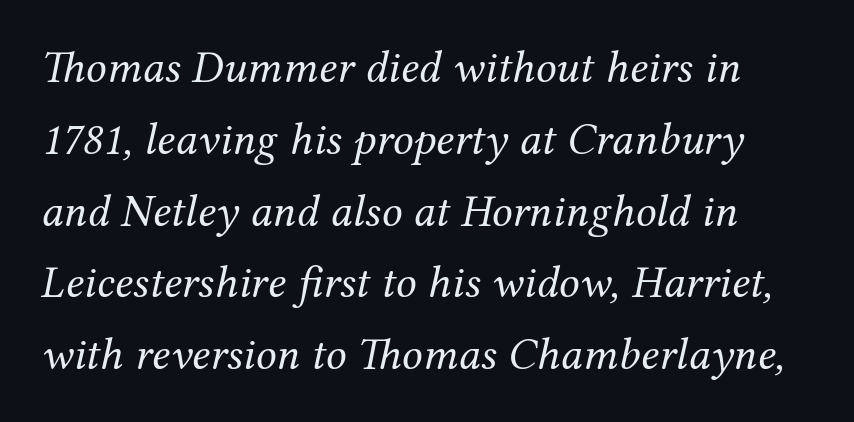
{"serif": "yes", "italic": "yes", "lean": "right", "slant_degrees": 12, "bold": "no", "weight": "regular", "width": "normal", "stroke_contrast": "medium", "x_height": "medium", "monospaced": "no", "underline": "no", "line_spacing": "normal", "line_spacing_ratio": 1.56, "letter_spacing": "normal", "letter_spacing_em": 0.0, "glyph_px": 46}
